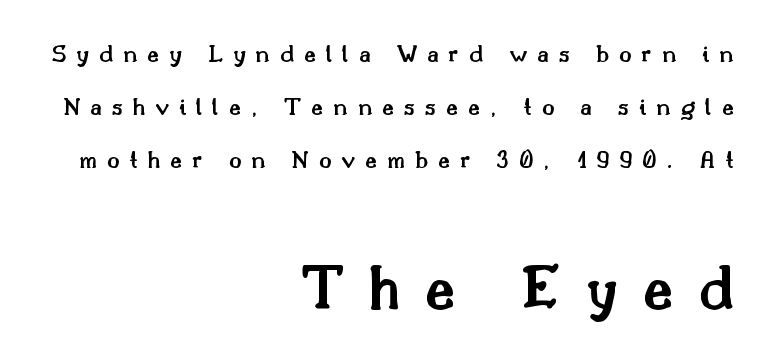
Leading is clearly above the norm, producing a sparse column. Does the weight exceed regular? Yes, but only to semibold. Type style note: has serifs. The type sits square on the baseline with zero lean.
